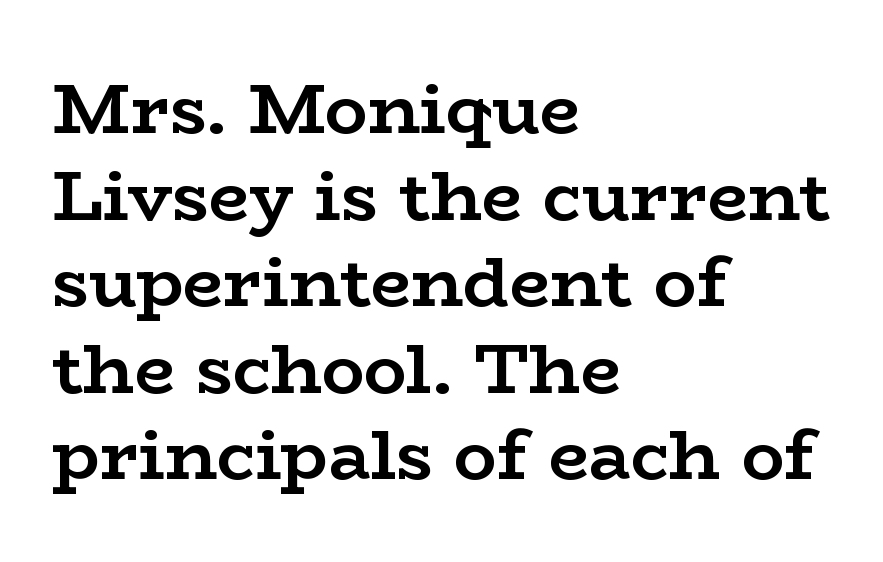
Q: Is the text bold? A: Yes.
Q: Is the text italic (slanted)? A: No, it is upright.
Q: Is the typeface a serif or a sans-serif typeface? A: Serif.
Q: Is the text underlined? A: No.
Q: How is the paragraph aligned? A: Left-aligned.
Q: Is the spacing between letters normal or unusually wide? A: Normal.
Q: Width (condensed, normal, or wide)? A: Wide.
Q: Stroke contrast? A: Low.
Q: x-height? A: Medium.
Q: Monospaced? A: No.
